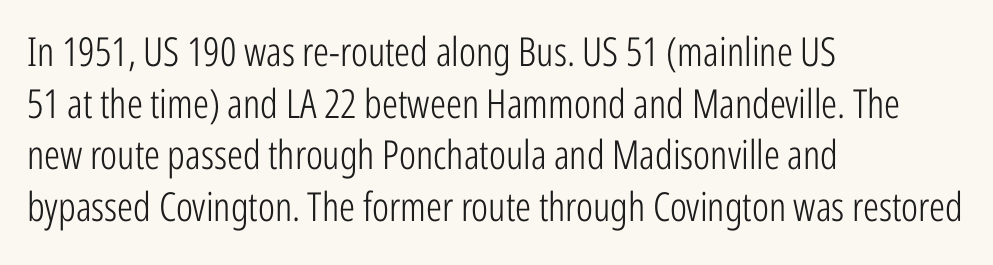
Q: Is the text bold? A: No.
Q: Is the text italic (slanted)? A: No, it is upright.
Q: Is the typeface a serif or a sans-serif typeface? A: Sans-serif.
Q: Is the text underlined? A: No.
Q: How is the paragraph aligned? A: Left-aligned.
Q: Is the spacing between letters normal or unusually wide? A: Normal.
Q: Is the spacing between lines tight, normal or loose? A: Normal.
Q: Width (condensed, normal, or wide)? A: Condensed.
Q: Stroke contrast? A: Low.
Q: x-height? A: Medium.
Q: Monospaced? A: No.
